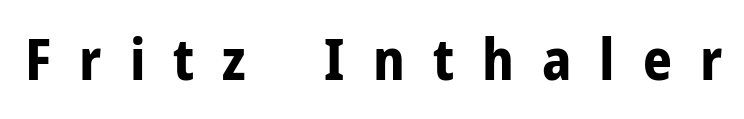
Q: Is the text bold? A: Yes.
Q: Is the text italic (slanted)? A: No, it is upright.
Q: Is the typeface a serif or a sans-serif typeface? A: Sans-serif.
Q: Is the text underlined? A: No.
Q: Is the spacing between letters normal or unusually wide? A: Unusually wide.
Q: Width (condensed, normal, or wide)? A: Normal.
Q: Stroke contrast? A: Low.
Q: x-height? A: Medium.
Q: Monospaced? A: No.
